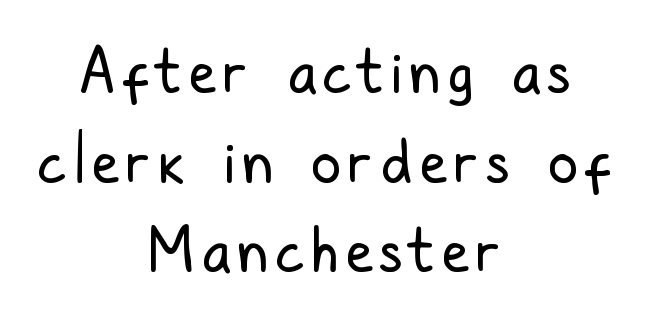
A centered setting, common on invitations and titles, is used for this passage. If you measured baseline to baseline, you'd find a middling distance. The weight would be labelled regular, book, light, or lighter still. No italicization has been applied; the sample stays upright. The characters display no serif detailing; their extremities are plain.
